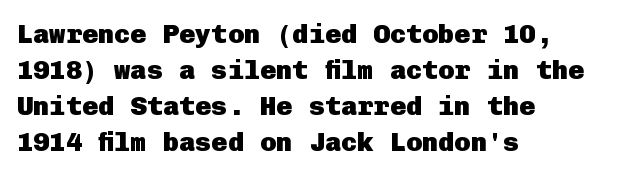
{"italic": "no", "bold": "yes", "underline": "no", "align": "left", "line_spacing": "normal", "line_spacing_ratio": 1.33, "letter_spacing": "normal", "letter_spacing_em": 0.0, "glyph_px": 27}
